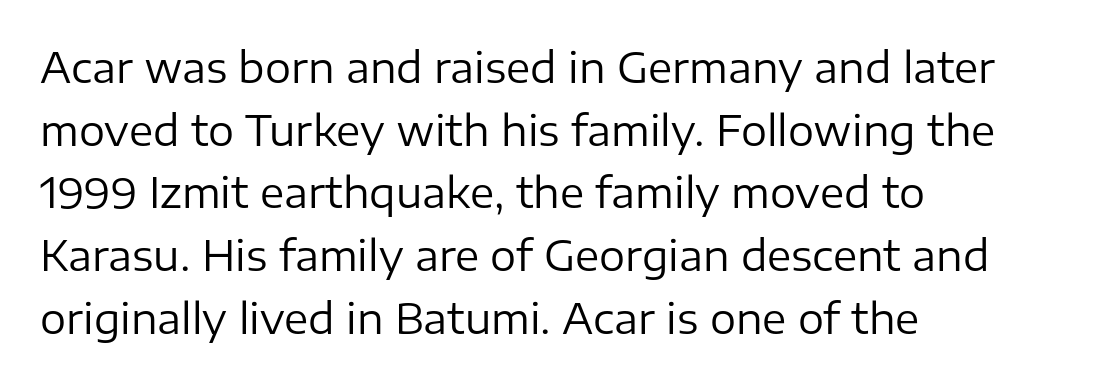
The image shows 41 px regular-weight sans-serif type, upright; set left-aligned, normal line spacing (1.53x), normal letter spacing, not underlined; low stroke contrast and a medium x-height.
